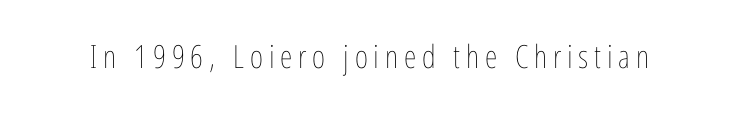
The image shows 32 px thin, condensed type, upright; set not underlined; low stroke contrast and a medium x-height.
